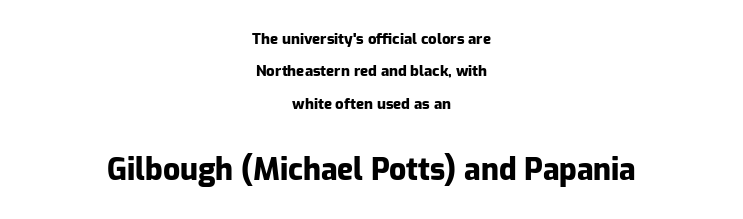
The image shows 30 px heavy sans-serif type, upright; set centered, loose line spacing (2.16x), normal letter spacing, not underlined; the second (bottom) block is 2.0x larger; low stroke contrast and a medium x-height.
